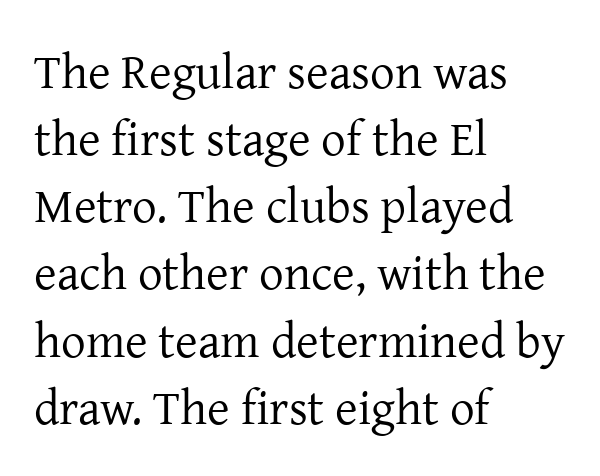
{"serif": "yes", "italic": "no", "bold": "no", "weight": "regular", "width": "normal", "stroke_contrast": "low", "x_height": "medium", "monospaced": "no", "underline": "no", "align": "left", "line_spacing": "normal", "line_spacing_ratio": 1.37, "letter_spacing": "normal", "letter_spacing_em": 0.0, "glyph_px": 49}
